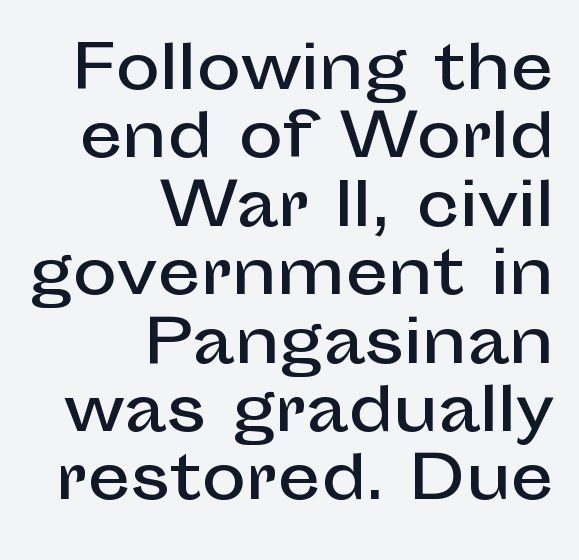
Q: Is the text italic (slanted)? A: No, it is upright.
Q: Is the typeface a serif or a sans-serif typeface? A: Sans-serif.
Q: Is the text underlined? A: No.
Q: How is the paragraph aligned? A: Right-aligned.
Q: Is the spacing between letters normal or unusually wide? A: Normal.
Q: Is the spacing between lines tight, normal or loose? A: Tight.
Q: Width (condensed, normal, or wide)? A: Normal.
Q: Stroke contrast? A: Low.
Q: x-height? A: Medium.
Q: Monospaced? A: No.
